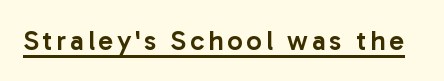
You can tell from the bare stems that sans-serif type was used. You could not count columns in this text — the font is proportionally spaced. These lines carry some extra weight — a demibold, not a full bold. Students, observe the line beneath the letters — that is underlining. Italic? Not at all — the glyphs are vertical.
